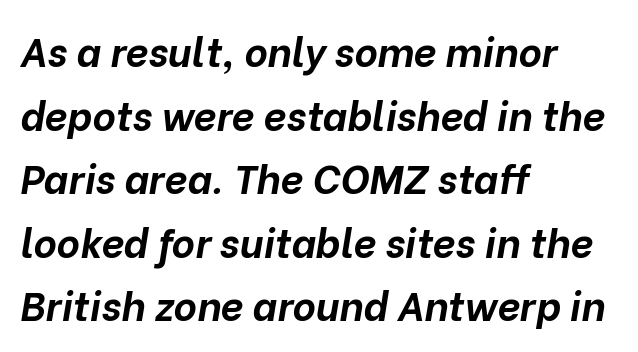
Glance below the letters and you will spot only blank space. Every row of glyphs begins at an identical x-position on the left. No extra tracking has been applied to these lines. Italic: yes, the glyphs are oblique. The lines sit at an ordinary, default distance from one another.
